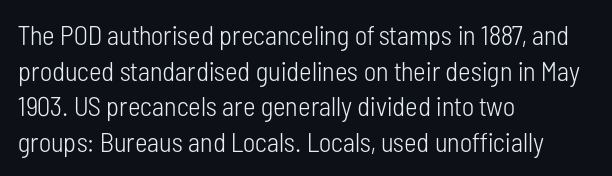
{"italic": "no", "bold": "no", "underline": "no", "align": "left", "line_spacing": "normal", "line_spacing_ratio": 1.32, "letter_spacing": "normal", "letter_spacing_em": 0.0, "glyph_px": 27}
